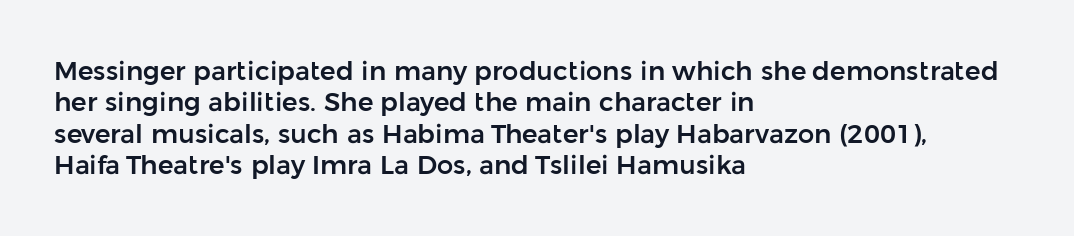
Q: Is the text italic (slanted)? A: No, it is upright.
Q: Is the text underlined? A: No.
Q: How is the paragraph aligned? A: Left-aligned.
Q: Is the spacing between letters normal or unusually wide? A: Normal.
